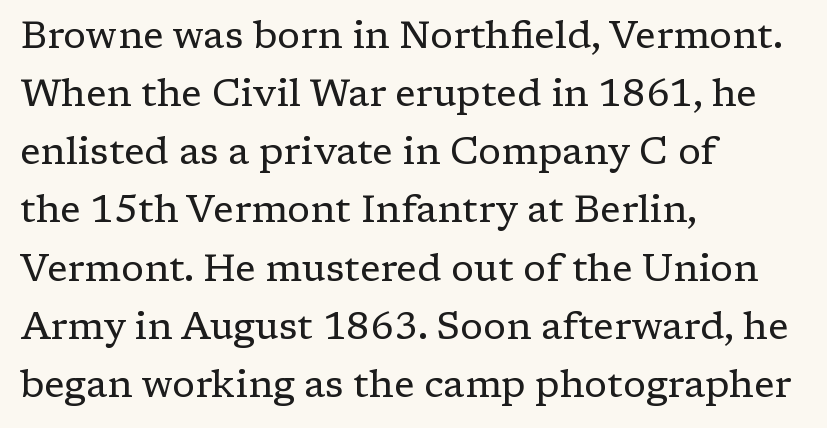
Q: Is the text bold? A: No.
Q: Is the text italic (slanted)? A: No, it is upright.
Q: Is the typeface a serif or a sans-serif typeface? A: Serif.
Q: Is the text underlined? A: No.
Q: How is the paragraph aligned? A: Left-aligned.
Q: Is the spacing between letters normal or unusually wide? A: Normal.
Q: Is the spacing between lines tight, normal or loose? A: Normal.
Q: Width (condensed, normal, or wide)? A: Normal.
Q: Stroke contrast? A: Low.
Q: x-height? A: Medium.
Q: Monospaced? A: No.
